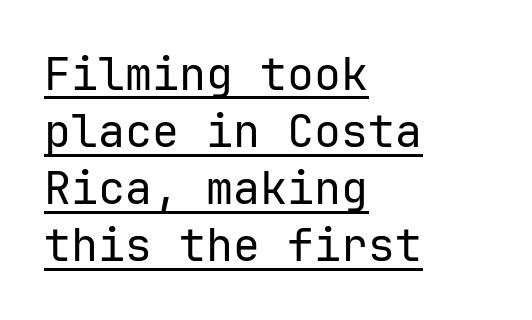
Q: Is the text bold? A: No.
Q: Is the text italic (slanted)? A: No, it is upright.
Q: Is the typeface a serif or a sans-serif typeface? A: Sans-serif.
Q: Is the text underlined? A: Yes.
Q: How is the paragraph aligned? A: Left-aligned.
Q: Is the spacing between letters normal or unusually wide? A: Normal.
Q: Is the spacing between lines tight, normal or loose? A: Normal.
Q: Width (condensed, normal, or wide)? A: Normal.
Q: Stroke contrast? A: Low.
Q: x-height? A: Medium.
Q: Monospaced? A: Yes.
